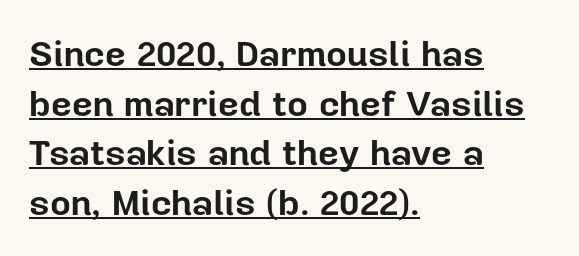
Q: Is the text bold? A: Yes.
Q: Is the text italic (slanted)? A: No, it is upright.
Q: Is the typeface a serif or a sans-serif typeface? A: Sans-serif.
Q: Is the text underlined? A: Yes.
Q: How is the paragraph aligned? A: Left-aligned.
Q: Is the spacing between letters normal or unusually wide? A: Normal.
Q: Is the spacing between lines tight, normal or loose? A: Normal.
Q: Width (condensed, normal, or wide)? A: Normal.
Q: Stroke contrast? A: Low.
Q: x-height? A: Medium.
Q: Monospaced? A: No.
